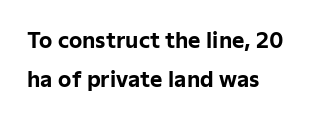
The image shows 21 px bold type, upright; set left-aligned, line spacing 1.86x, normal letter spacing, not underlined.
